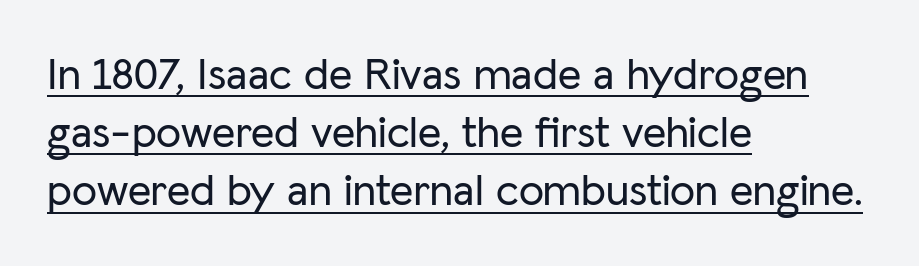
{"serif": "no", "italic": "no", "width": "normal", "stroke_contrast": "low", "x_height": "medium", "monospaced": "no", "underline": "yes", "align": "left", "line_spacing": "normal", "line_spacing_ratio": 1.29, "letter_spacing": "normal", "letter_spacing_em": 0.0, "glyph_px": 45}
